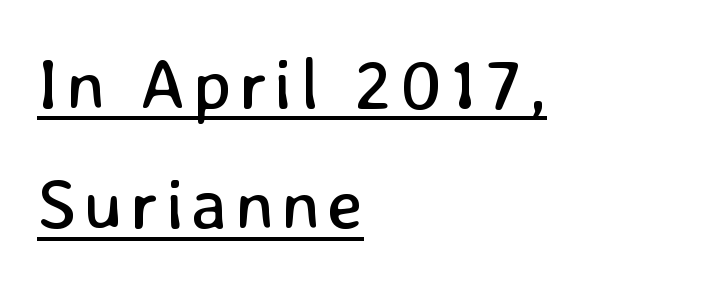
{"serif": "no", "italic": "no", "bold": "no", "weight": "regular", "width": "normal", "stroke_contrast": "low", "x_height": "medium", "monospaced": "no", "underline": "yes", "align": "left", "line_spacing": "normal", "line_spacing_ratio": 1.67, "glyph_px": 72}
